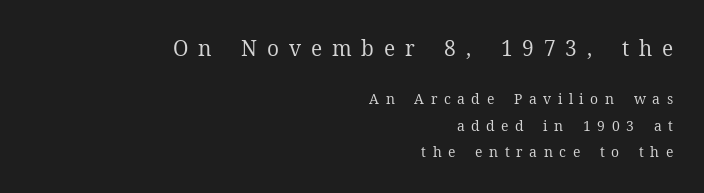
{"italic": "no", "bold": "no", "underline": "no", "align": "right", "line_spacing_ratio": 1.89, "letter_spacing": "wide", "letter_spacing_em": 0.47, "larger_block": "first", "size_ratio": 1.5, "glyph_px": 21}
